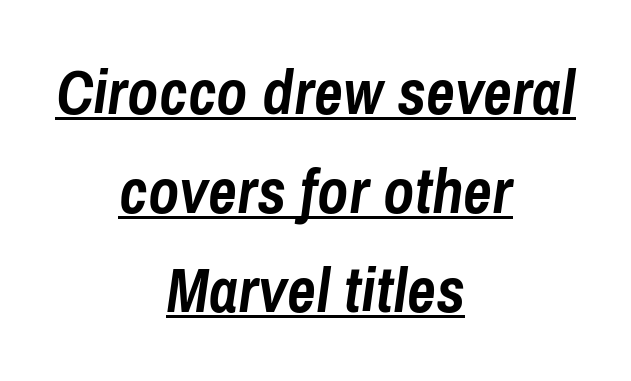
{"italic": "yes", "lean": "right", "slant_degrees": 8, "bold": "yes", "weight": "semibold", "width": "condensed", "stroke_contrast": "low", "x_height": "medium", "monospaced": "no", "underline": "yes", "align": "center", "line_spacing": "normal", "line_spacing_ratio": 1.57, "letter_spacing": "normal", "letter_spacing_em": 0.0, "glyph_px": 63}
